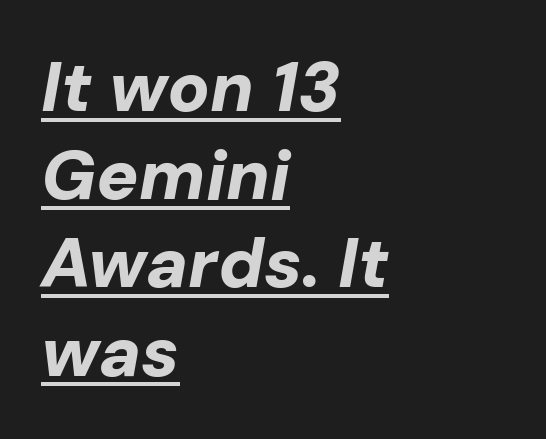
The lines are quadded left. Typographic density is high because the face is bold. How would I describe the line gaps? Plain and ordinary. Each word holds together tightly as a unit, with standard inter-letter gaps.
